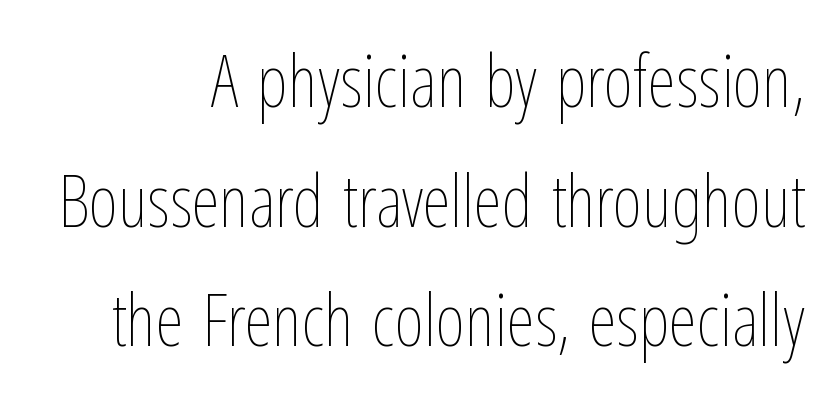
One glance says typical: line gaps are just what's usual. Notice how the passage keeps a crisp vertical edge on the right only. Nobody touched the tracking dial on this one. Every character sits straight up, as roman type does. The baseline area is clear. Is this a fixed-width face? No — the glyphs have proportional, varying widths.
